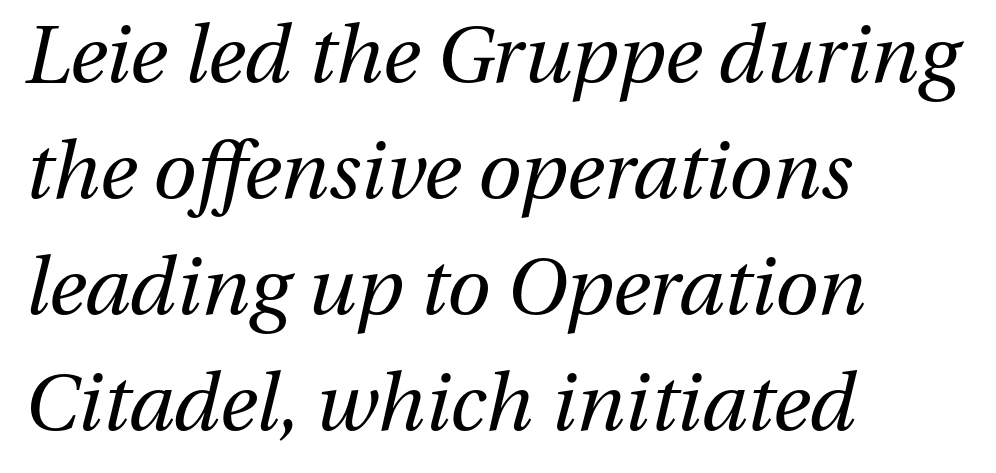
The image shows 79 px regular-weight type, italic (leaning right); set left-aligned, normal line spacing (1.47x), normal letter spacing, not underlined; medium stroke contrast and a medium x-height.
